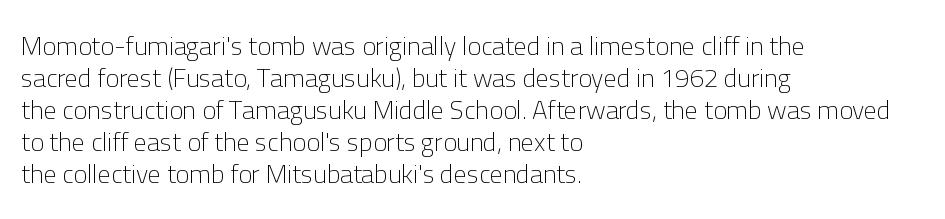
The image shows 26 px text type, upright; set left-aligned, line spacing 1.23x, normal letter spacing, not underlined.
